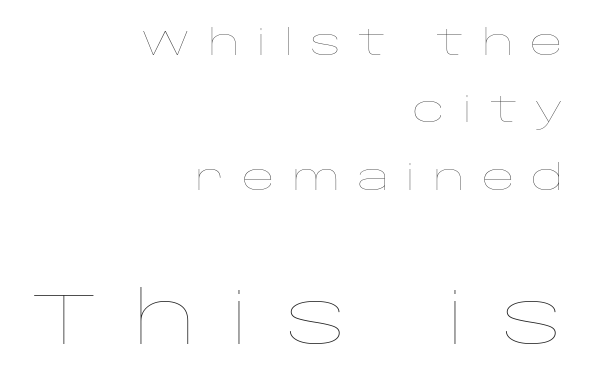
The image shows 72 px thin, wide type, upright; set right-aligned, line spacing 1.87x, unusually wide letter spacing (+0.47 em), not underlined; the second (bottom) block is 2.0x larger; low stroke contrast and a large x-height.
